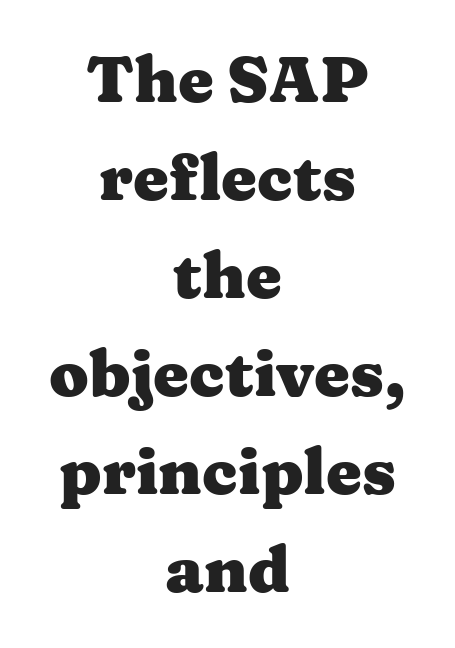
{"serif": "yes", "italic": "no", "bold": "yes", "weight": "heavy", "width": "wide", "stroke_contrast": "medium", "x_height": "medium", "monospaced": "no", "underline": "no", "align": "center", "line_spacing": "normal", "line_spacing_ratio": 1.53, "letter_spacing": "normal", "letter_spacing_em": 0.0, "glyph_px": 64}
